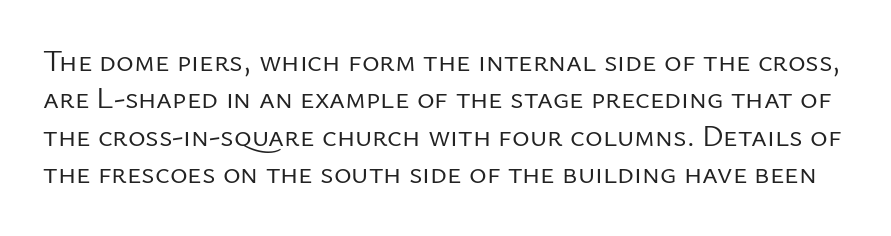
Does extra space separate the letters? No, they use regular spacing. Is there any slant? The stems are plumb. This sample has the flowing, uneven cadence of proportional lettering. Letters have the restrained weight of plain body copy at most. Nobody drew a line under any word here.
